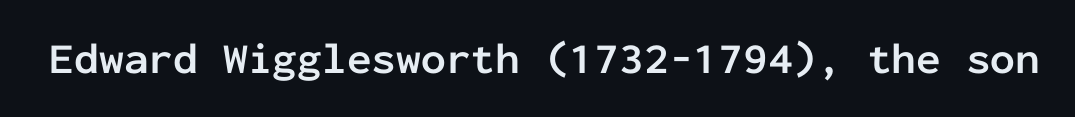
Q: Is the text bold? A: Yes.
Q: Is the text italic (slanted)? A: No, it is upright.
Q: Is the typeface a serif or a sans-serif typeface? A: Sans-serif.
Q: Is the text underlined? A: No.
Q: Is the spacing between letters normal or unusually wide? A: Normal.
Q: Width (condensed, normal, or wide)? A: Normal.
Q: Stroke contrast? A: Low.
Q: x-height? A: Medium.
Q: Monospaced? A: Yes.
